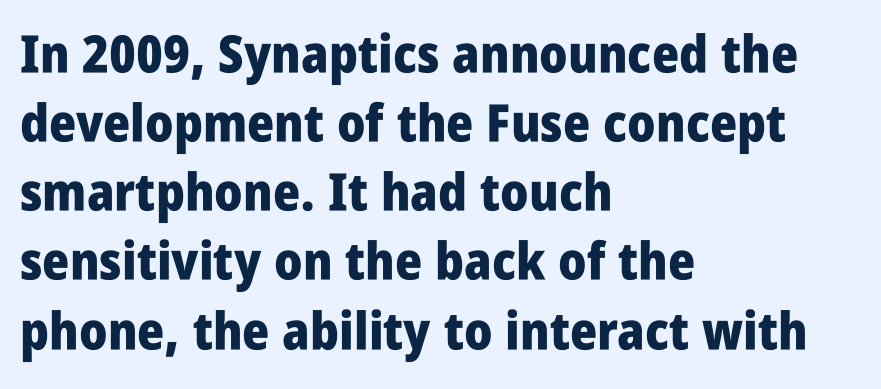
{"serif": "no", "italic": "no", "bold": "yes", "weight": "heavy", "width": "condensed", "stroke_contrast": "low", "x_height": "large", "monospaced": "no", "underline": "no", "align": "left", "line_spacing": "normal", "line_spacing_ratio": 1.33, "letter_spacing": "normal", "letter_spacing_em": 0.0, "glyph_px": 52}
